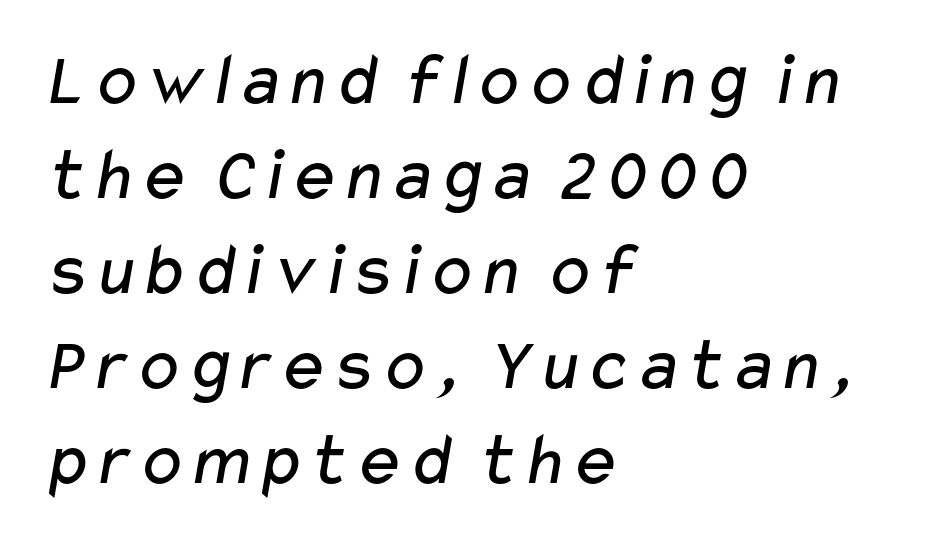
The image shows 76 px regular-weight, wide sans-serif type; set left-aligned, normal line spacing (1.25x), normal letter spacing, not underlined; low stroke contrast and a medium x-height.
